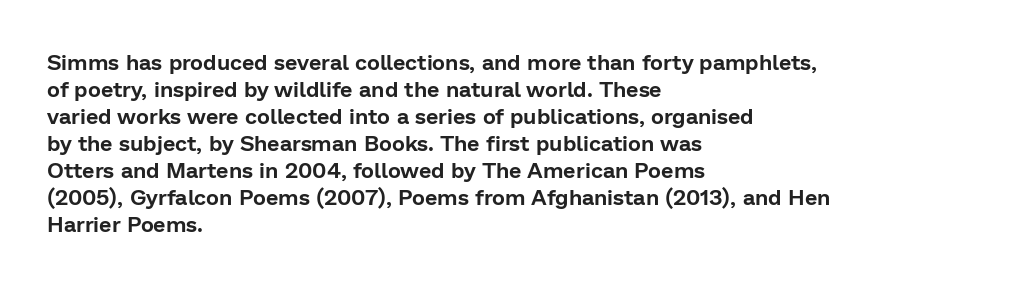
The image shows 22 px text type, upright; set left-aligned, line spacing 1.23x, normal letter spacing, not underlined.
